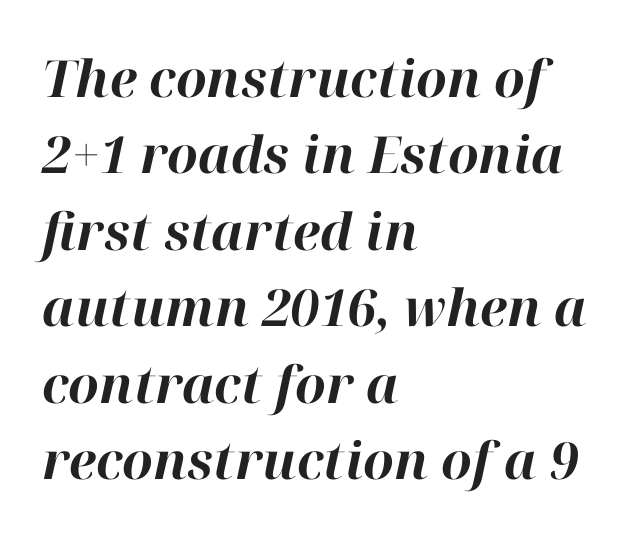
Q: Is the text bold? A: Yes.
Q: Is the text italic (slanted)? A: Yes, it leans right by about 12 degrees.
Q: Is the text underlined? A: No.
Q: How is the paragraph aligned? A: Left-aligned.
Q: Is the spacing between letters normal or unusually wide? A: Normal.
Q: Is the spacing between lines tight, normal or loose? A: Normal.
Q: Width (condensed, normal, or wide)? A: Normal.
Q: Stroke contrast? A: High.
Q: x-height? A: Medium.
Q: Monospaced? A: No.
